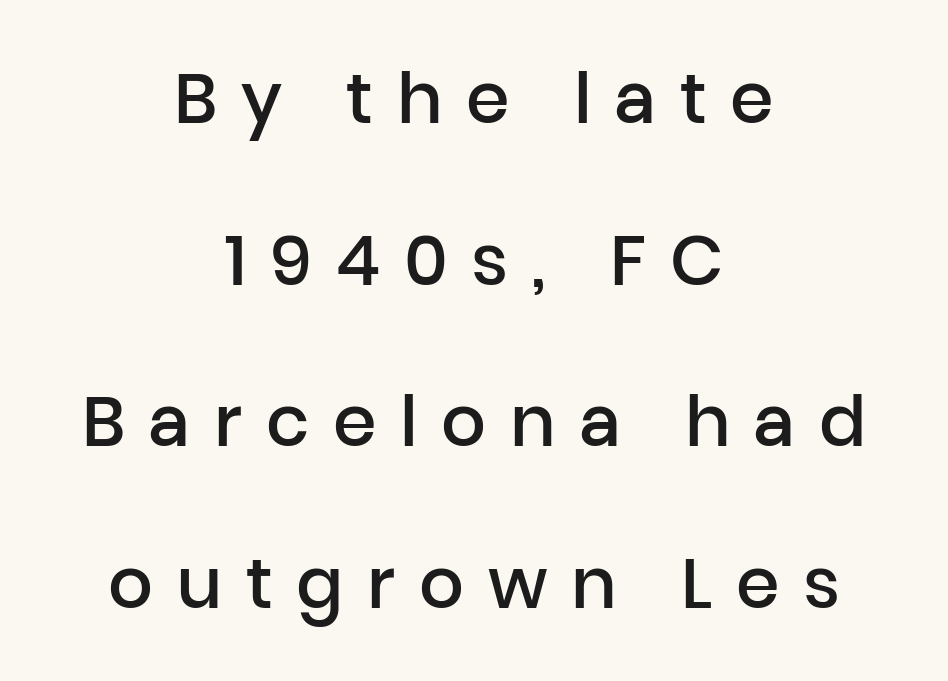
Q: Is the text bold? A: Semi-bold.
Q: Is the text italic (slanted)? A: No, it is upright.
Q: Is the typeface a serif or a sans-serif typeface? A: Sans-serif.
Q: Is the text underlined? A: No.
Q: How is the paragraph aligned? A: Centered.
Q: Is the spacing between letters normal or unusually wide? A: Unusually wide.
Q: Is the spacing between lines tight, normal or loose? A: Loose.
Q: Width (condensed, normal, or wide)? A: Normal.
Q: Stroke contrast? A: Low.
Q: x-height? A: Medium.
Q: Monospaced? A: No.
